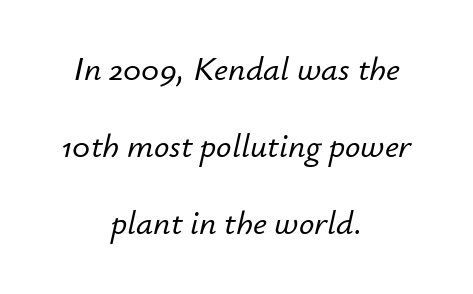
Q: Is the text italic (slanted)? A: Yes, it leans right by about 12 degrees.
Q: Is the text underlined? A: No.
Q: How is the paragraph aligned? A: Centered.
Q: Is the spacing between letters normal or unusually wide? A: Normal.
Q: Is the spacing between lines tight, normal or loose? A: Loose.
Q: Width (condensed, normal, or wide)? A: Normal.
Q: Stroke contrast? A: Low.
Q: x-height? A: Small.
Q: Monospaced? A: No.
